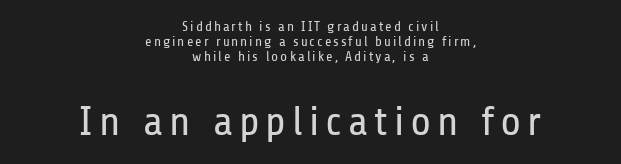
{"serif": "no", "italic": "no", "bold": "no", "weight": "regular", "width": "condensed", "stroke_contrast": "low", "x_height": "medium", "monospaced": "no", "underline": "no", "align": "center", "line_spacing": "tight", "line_spacing_ratio": 1.07, "larger_block": "second", "size_ratio": 3.0, "glyph_px": 42}
